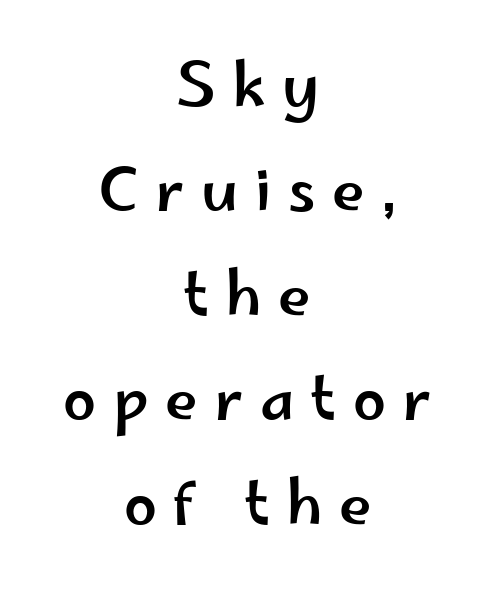
Do the characters align in a grid? No, the font is proportional. Every row of glyphs is offset so its center matches the block's center. Are there feet on the stems? There aren't — it's a sans. Plain, unruled lines of type. The type sits square on the baseline with zero lean.
